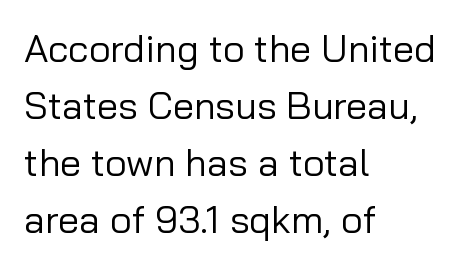
Q: Is the text bold? A: No.
Q: Is the text italic (slanted)? A: No, it is upright.
Q: Is the typeface a serif or a sans-serif typeface? A: Sans-serif.
Q: Is the text underlined? A: No.
Q: How is the paragraph aligned? A: Left-aligned.
Q: Is the spacing between letters normal or unusually wide? A: Normal.
Q: Is the spacing between lines tight, normal or loose? A: Normal.
Q: Width (condensed, normal, or wide)? A: Normal.
Q: Stroke contrast? A: Low.
Q: x-height? A: Medium.
Q: Monospaced? A: No.
